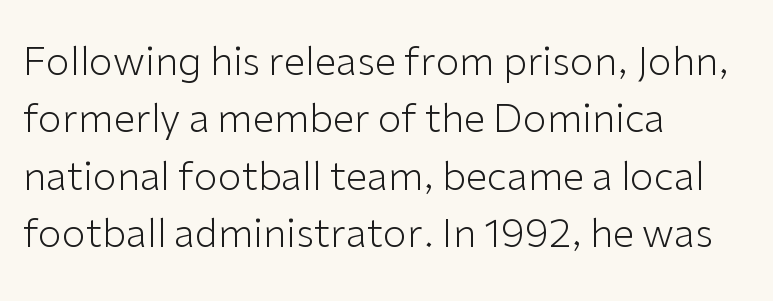
{"serif": "no", "italic": "no", "bold": "no", "weight": "light", "width": "normal", "stroke_contrast": "low", "x_height": "medium", "monospaced": "no", "underline": "no", "align": "left", "line_spacing": "normal", "line_spacing_ratio": 1.47, "letter_spacing": "normal", "letter_spacing_em": 0.0, "glyph_px": 39}
